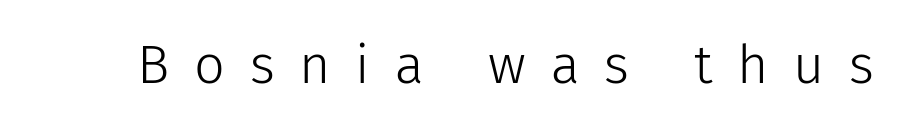
The image shows 54 px light sans-serif type, upright; set unusually wide letter spacing (+0.46 em), not underlined; low stroke contrast and a medium x-height.
